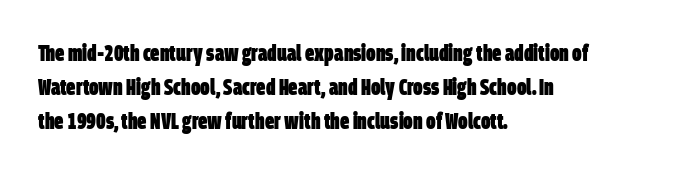
The image shows 23 px bold type; set left-aligned, normal line spacing (1.48x), normal letter spacing, not underlined.
